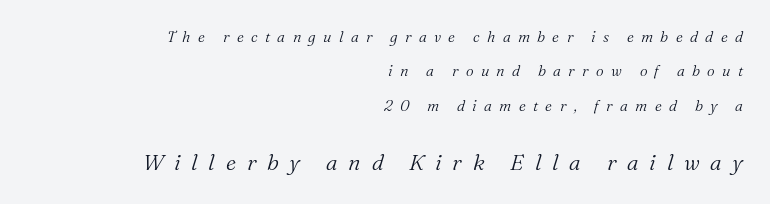
The image shows 22 px text type, italic (leaning right); set right-aligned, loose line spacing (2.3x), unusually wide letter spacing (+0.49 em), not underlined; the second (bottom) block is 1.47x larger.
